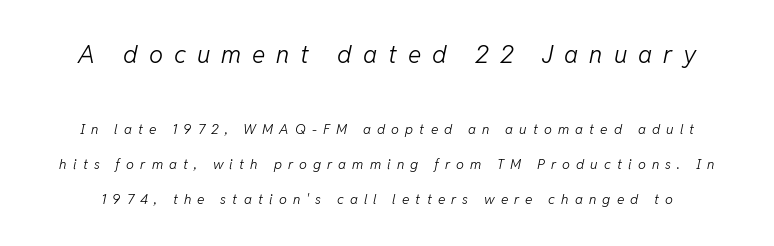
The image shows 25 px text type, italic (leaning right); set loose line spacing (2.49x), unusually wide letter spacing (+0.44 em), not underlined; the first (top) block is 1.79x larger.
